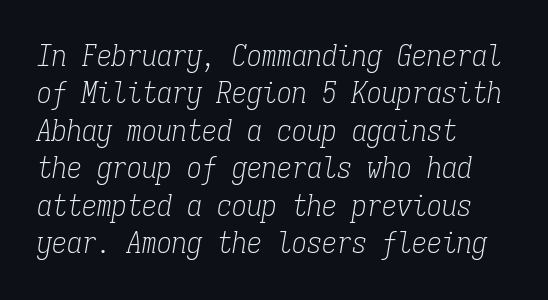
The image shows 30 px light, condensed serif type, italic (leaning right), monospaced; set left-aligned, normal line spacing (1.25x), normal letter spacing, not underlined; low stroke contrast and a medium x-height.
